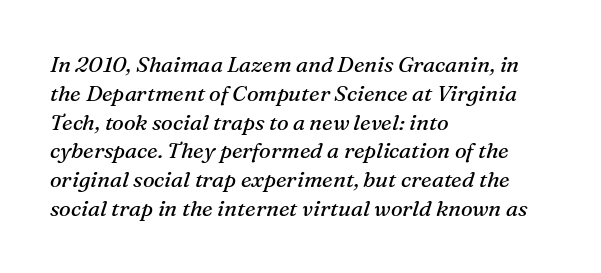
The image shows 22 px text type, italic (leaning right); set left-aligned, normal line spacing (1.31x), normal letter spacing, not underlined.
